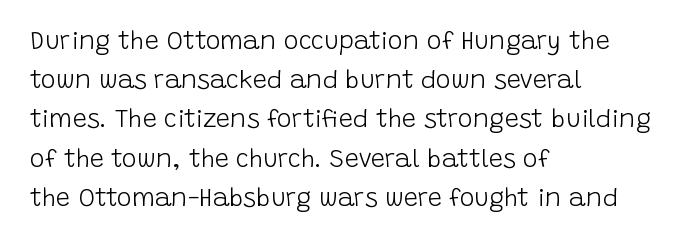
The image shows 25 px text type, upright; set left-aligned, normal line spacing (1.57x), normal letter spacing, not underlined.
